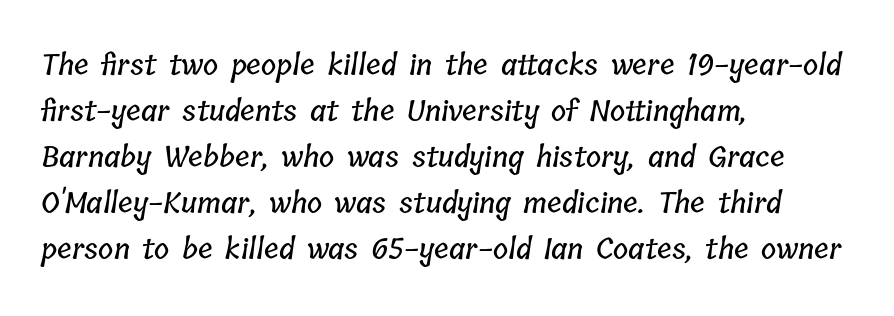
The leading is moderate, giving the passage an even texture. Descenders hang freely into open space. A typesetter would call this zero additional tracking. The rendering uses natural spacing where letterforms have individual widths. Horizontal alignment here is leftward, the default for most running prose.
